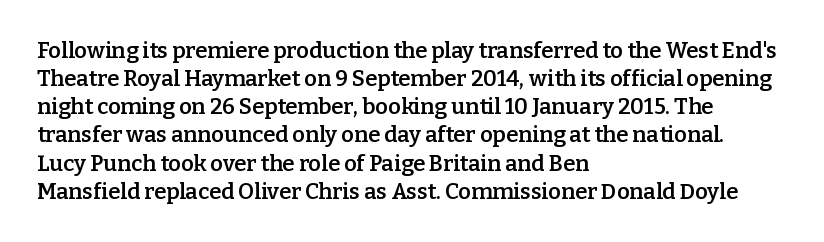
Q: Is the text bold? A: Semi-bold.
Q: Is the text italic (slanted)? A: No, it is upright.
Q: Is the text underlined? A: No.
Q: How is the paragraph aligned? A: Left-aligned.
Q: Is the spacing between letters normal or unusually wide? A: Normal.
Q: Is the spacing between lines tight, normal or loose? A: Normal.
